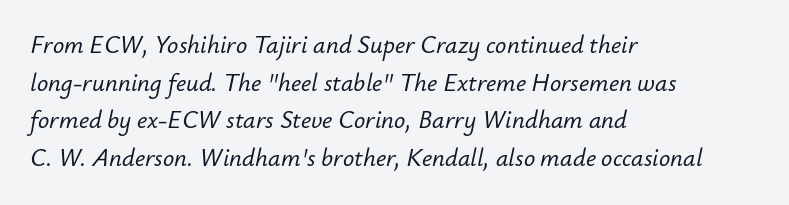
The axis of the letterforms is tilted away from vertical. The space between consecutive lines is moderate. No word sits above an underline. Horizontally, the lines are justified to the leading edge only. Here the glyphs are tracked normally, forming tight word shapes.
